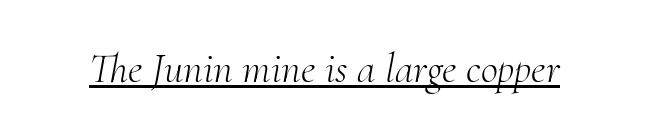
The image shows 42 px light serif type, italic (leaning right); set normal letter spacing, underlined; medium stroke contrast and a small x-height.
